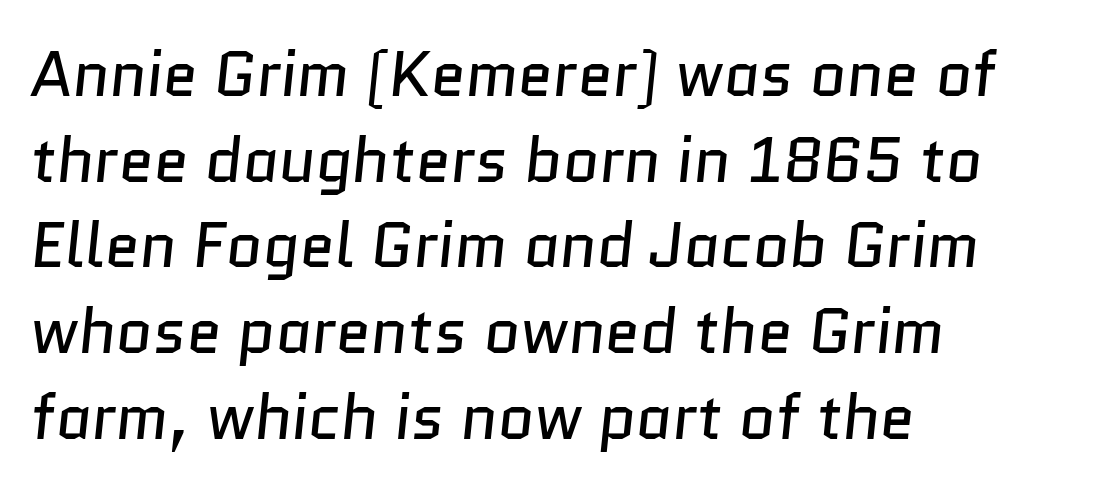
The image shows 63 px regular-weight sans-serif type; set left-aligned, normal line spacing (1.36x), normal letter spacing, not underlined; low stroke contrast and a medium x-height.
